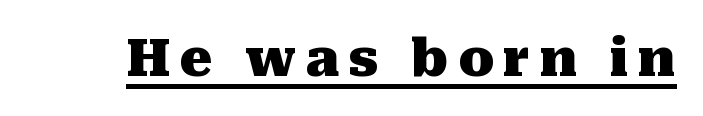
The image shows 52 px heavy serif type, upright; set underlined; medium stroke contrast and a medium x-height.
